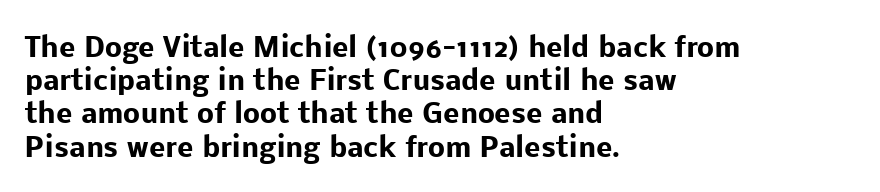
The image shows 27 px bold type, upright; set left-aligned, line spacing 1.23x, normal letter spacing, not underlined.
